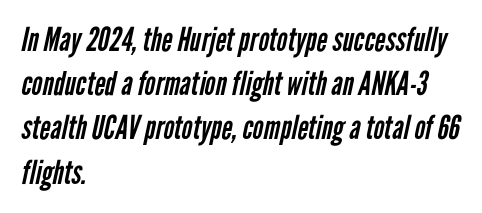
The passage shown stacks its lines at a standard gap. The area under the type is left untouched. Note: no serifs on the glyphs. The passage is arranged the way most books set body copy — flush left. The face used here is rendered with its standard letterfit. Nothing heavy about these letters — not bold at all.
